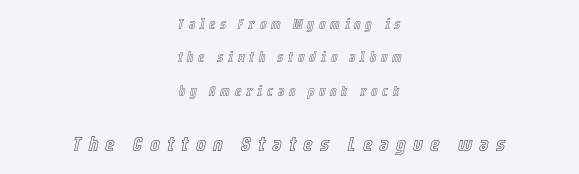
The image shows 21 px text type, italic (leaning right); set centered, loose line spacing (2.38x), unusually wide letter spacing (+0.33 em), not underlined; the second (bottom) block is 1.5x larger.
